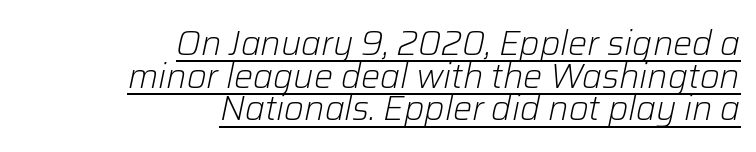
Q: Is the text bold? A: No.
Q: Is the text italic (slanted)? A: Yes, it leans right by about 12 degrees.
Q: Is the text underlined? A: Yes.
Q: How is the paragraph aligned? A: Right-aligned.
Q: Is the spacing between letters normal or unusually wide? A: Normal.
Q: Is the spacing between lines tight, normal or loose? A: Tight.
Q: Width (condensed, normal, or wide)? A: Normal.
Q: Stroke contrast? A: Low.
Q: x-height? A: Medium.
Q: Monospaced? A: No.
